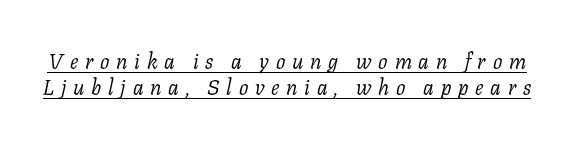
No extra ink here — the face is not bold. The rendering applies a slant to the glyphs. A continuous stroke trails under the words, as in a hyperlink. Regarding leading, the lines here are spaced in the standard way. Tracking value appears strongly positive — letters spread wide.
